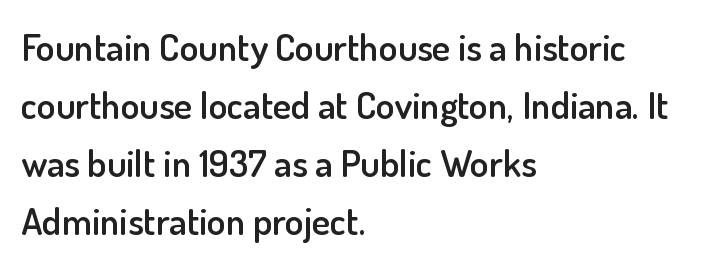
The image shows 38 px semibold sans-serif type, upright; set left-aligned, normal line spacing (1.53x), normal letter spacing, not underlined; low stroke contrast and a small x-height.
